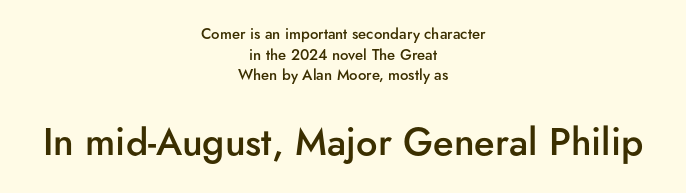
Honestly, there is no underline to notice here at all. What's the leading like? Ordinary, nothing unusual. Short and long lines alike share a common midpoint. No extra tracking has been applied to these lines. Type style note: lacks serifs. Designer's note — italics off, roman on.
